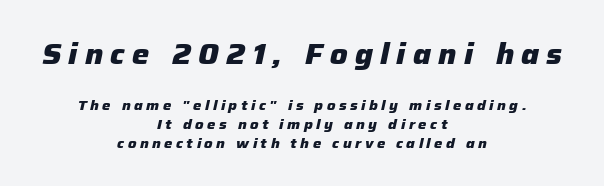
{"italic": "yes", "lean": "right", "slant_degrees": 12, "bold": "yes", "weight": "heavy", "width": "normal", "stroke_contrast": "low", "x_height": "medium", "monospaced": "no", "underline": "no", "align": "center", "line_spacing": "normal", "line_spacing_ratio": 1.36, "letter_spacing": "wide", "letter_spacing_em": 0.25, "larger_block": "first", "size_ratio": 2.07, "glyph_px": 29}
